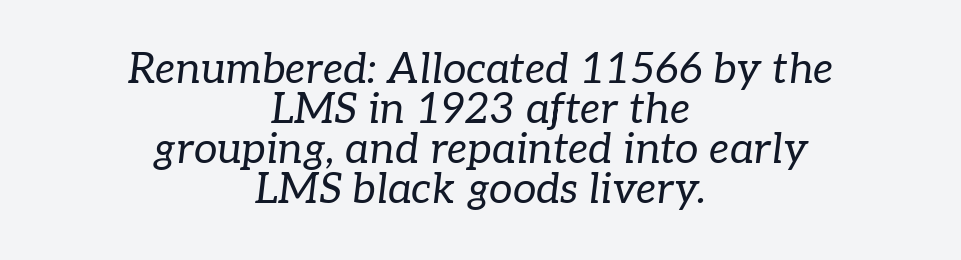
The image shows 42 px regular-weight serif type, italic (leaning right); set centered, tight line spacing (0.95x), normal letter spacing, not underlined; low stroke contrast and a medium x-height.
